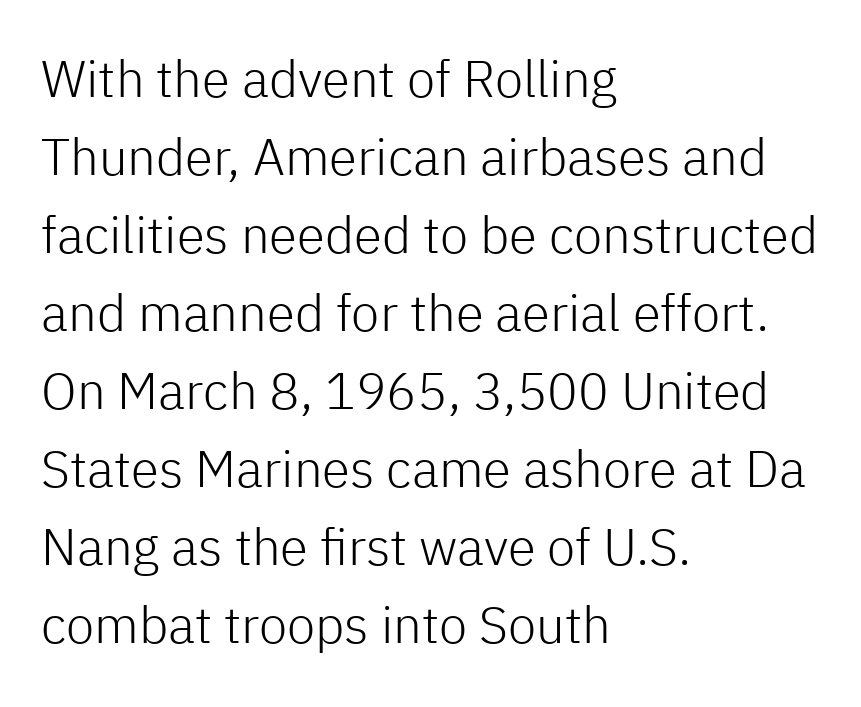
{"serif": "no", "italic": "no", "bold": "no", "weight": "light", "width": "normal", "stroke_contrast": "low", "x_height": "medium", "monospaced": "no", "underline": "no", "align": "left", "line_spacing": "normal", "line_spacing_ratio": 1.53, "letter_spacing": "normal", "letter_spacing_em": 0.0, "glyph_px": 51}
